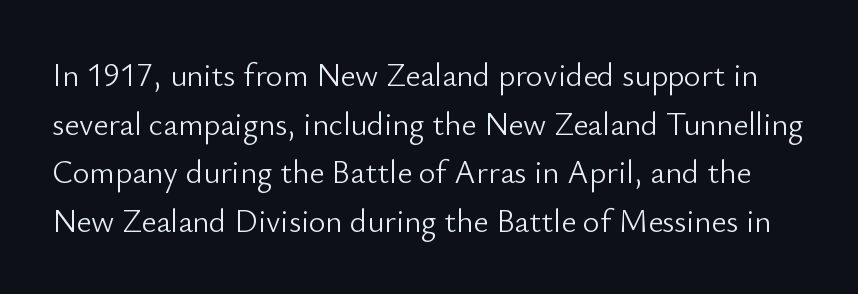
These lines were composed using upright roman letters. The block of text has a typical density, with ordinary space between rows. The face used here is proportionally spaced, like ordinary book or web type. Letter spacing: default. The rendering shows plain stroke endings on the letterforms — a sans-serif design. A bare baseline throughout the passage.
